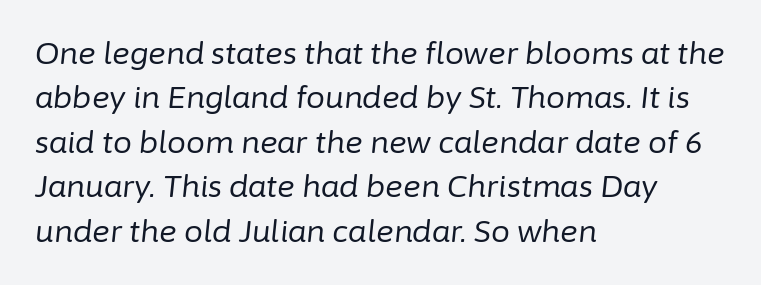
Is there much room between lines? A standard amount, neither cramped nor airy. Compared with a typical body face, this is equally light or lighter still. Emphasis-style slanted type is in use. Underline: absent. Typeset ragged right — the left edge is the straight one. Standard letterfit; no display-style spreading of the glyphs.
